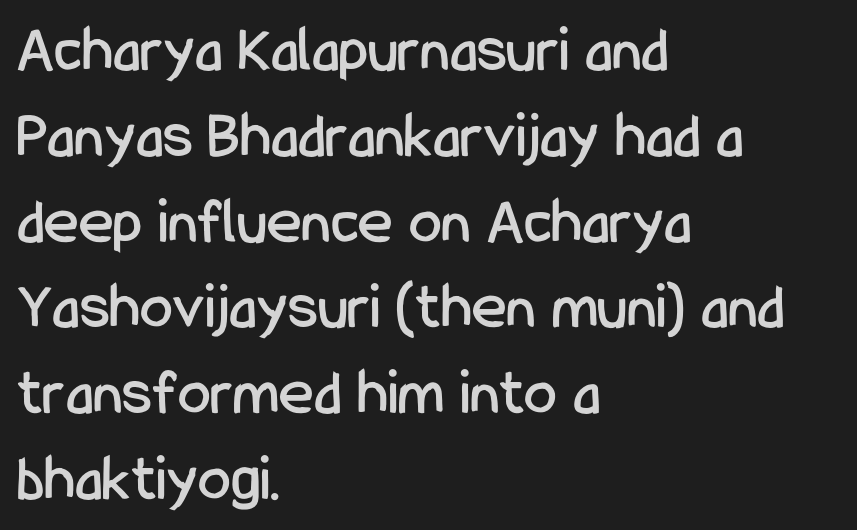
The typesetter chose a ragged-right arrangement here. Inter-character spacing is left at the font's built-in metrics. This sample uses an upright cut, with every glyph sitting square on the baseline. Each new line begins a customary step beneath the previous one. A typesetter would call this proportional, since set widths differ per character.
